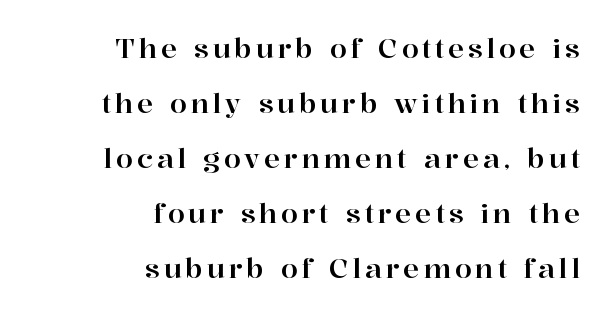
Leftover space on each line is placed entirely before the opening word. Descender tails drop into unmarked territory. The letters stand upright; this is a roman face. Notice the wide empty band between every row — that's loose leading.
